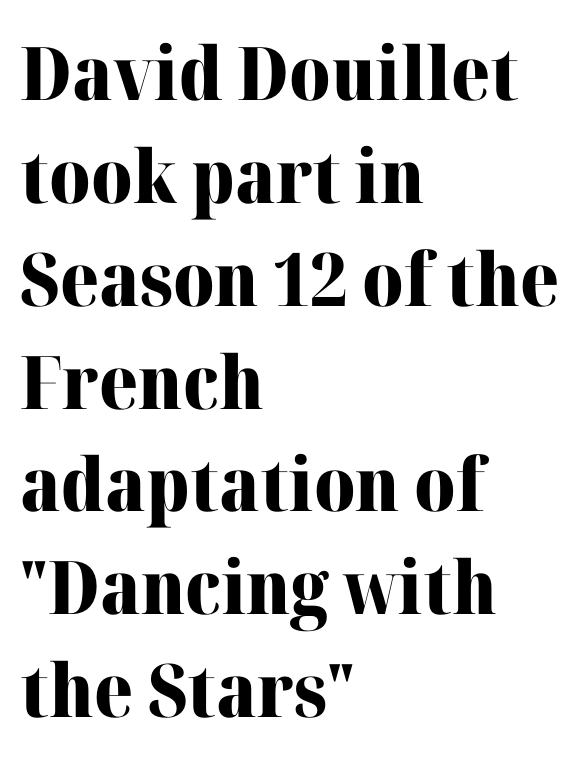
The image shows 74 px heavy serif type, upright; set left-aligned, normal line spacing (1.39x), normal letter spacing, not underlined; high stroke contrast and a medium x-height.
